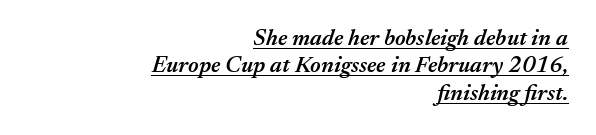
The rendering uses a semibold face; strokes are thickened but not to full bold. The tracking reads as untouched default to a designer's eye. The text carries the slant typical of an italic or oblique font. The words here are underlined. Is the block centered? No — it sits flush against the right margin.
